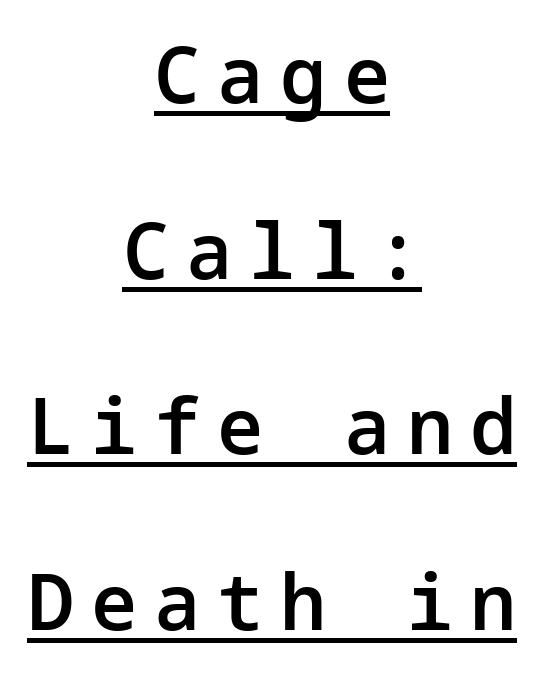
The image shows 77 px semibold sans-serif type, upright; set centered, loose line spacing (2.28x), unusually wide letter spacing (+0.22 em), underlined; low stroke contrast and a medium x-height.
